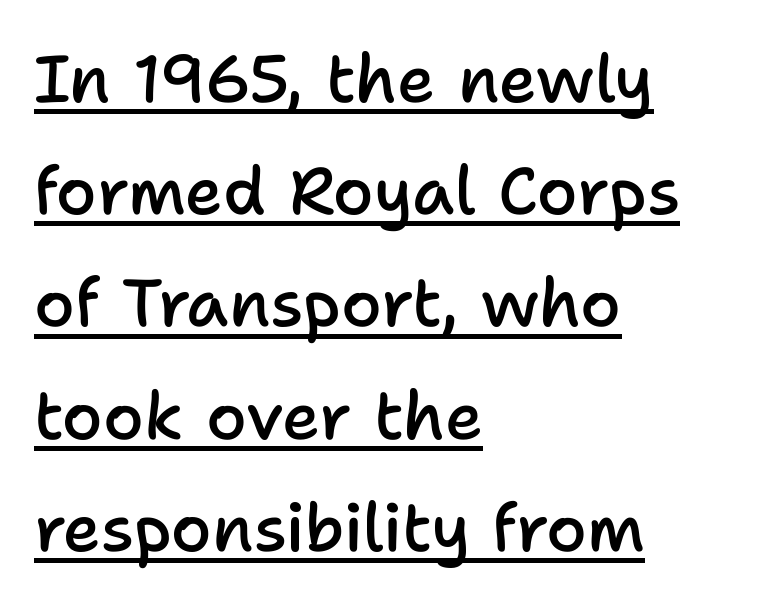
Q: Is the text bold? A: Semi-bold.
Q: Is the text italic (slanted)? A: No, it is upright.
Q: Is the typeface a serif or a sans-serif typeface? A: Sans-serif.
Q: Is the text underlined? A: Yes.
Q: How is the paragraph aligned? A: Left-aligned.
Q: Is the spacing between letters normal or unusually wide? A: Normal.
Q: Is the spacing between lines tight, normal or loose? A: Normal.
Q: Width (condensed, normal, or wide)? A: Normal.
Q: Stroke contrast? A: Low.
Q: x-height? A: Medium.
Q: Monospaced? A: No.
